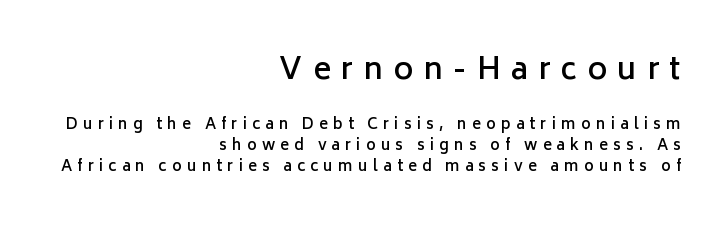
The image shows 30 px semibold sans-serif type, upright; set right-aligned, normal line spacing (1.42x), unusually wide letter spacing (+0.34 em), not underlined; the first (top) block is 2.0x larger; low stroke contrast and a medium x-height.
